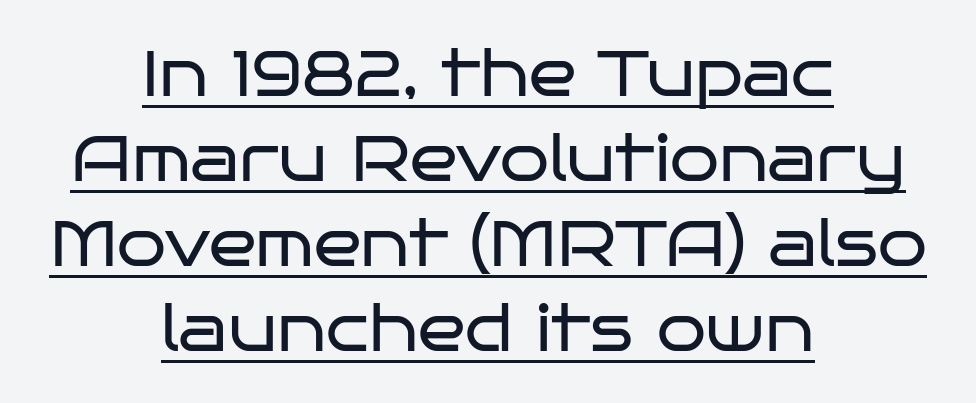
Q: Is the text bold? A: No.
Q: Is the text italic (slanted)? A: No, it is upright.
Q: Is the typeface a serif or a sans-serif typeface? A: Sans-serif.
Q: Is the text underlined? A: Yes.
Q: How is the paragraph aligned? A: Centered.
Q: Is the spacing between letters normal or unusually wide? A: Normal.
Q: Is the spacing between lines tight, normal or loose? A: Normal.
Q: Width (condensed, normal, or wide)? A: Wide.
Q: Stroke contrast? A: Low.
Q: x-height? A: Large.
Q: Monospaced? A: No.
